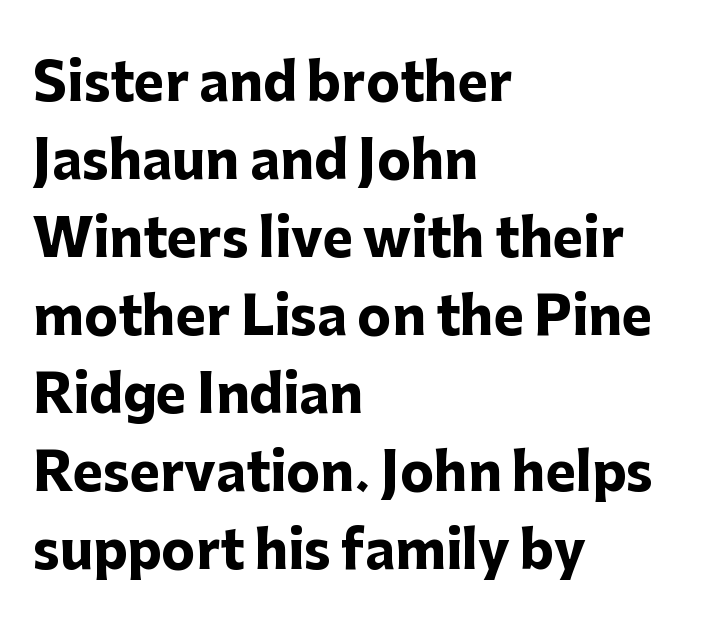
The image shows 51 px heavy sans-serif type, upright; set left-aligned, normal line spacing (1.53x), normal letter spacing, not underlined; low stroke contrast and a medium x-height.
